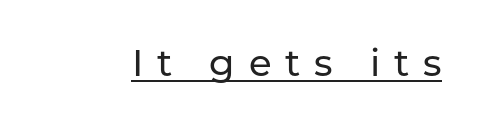
The image shows 37 px sans-serif type, upright; set unusually wide letter spacing (+0.37 em), underlined; low stroke contrast and a medium x-height.
